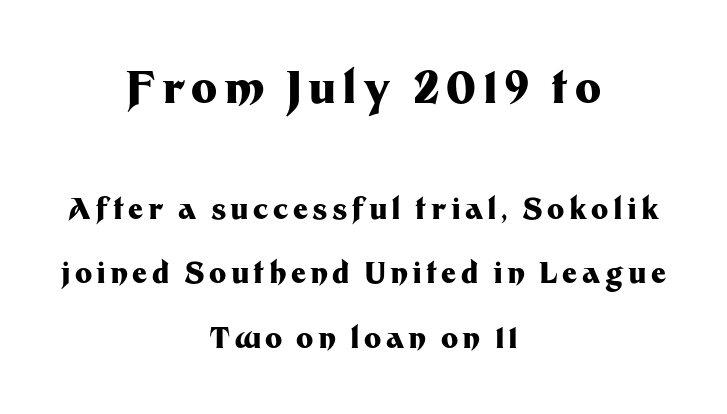
The image shows 44 px heavy sans-serif type, upright; set centered, loose line spacing (2.22x), not underlined; the first (top) block is 1.52x larger; medium stroke contrast and a medium x-height.
